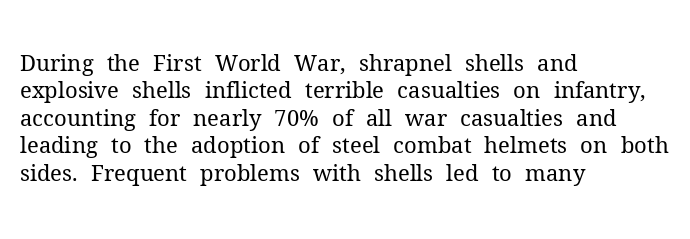
Q: Is the text bold? A: No.
Q: Is the text italic (slanted)? A: No, it is upright.
Q: Is the text underlined? A: No.
Q: How is the paragraph aligned? A: Left-aligned.
Q: Is the spacing between letters normal or unusually wide? A: Normal.
Q: Is the spacing between lines tight, normal or loose? A: Normal.
